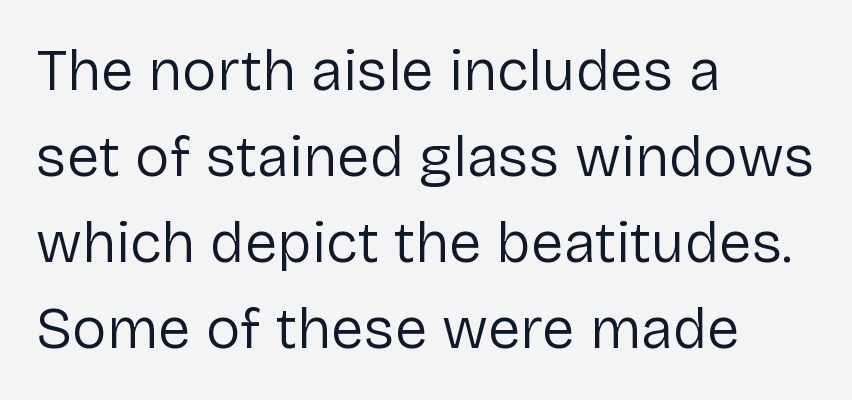
The setting favours the left margin, as ordinary paragraphs usually do. The typeface has the unassuming heft of standard copy or less. Varying glyph widths throughout — classic text-font behaviour. The tracking reads as untouched default to a designer's eye. Is there any slant? The stems are plumb.
